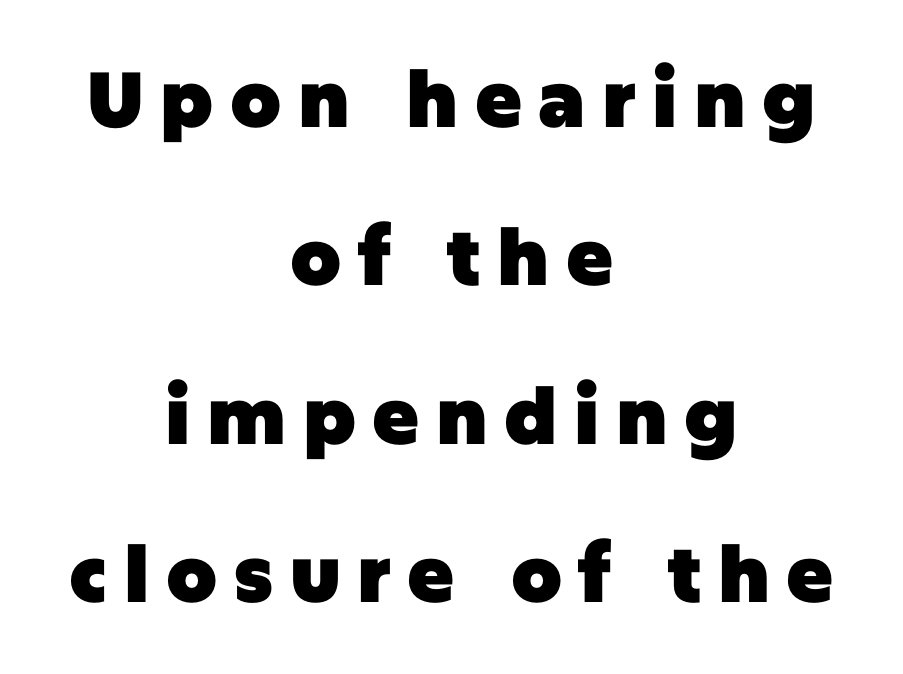
The image shows 78 px heavy sans-serif type, upright; set centered, loose line spacing (2.03x), unusually wide letter spacing (+0.21 em), not underlined; low stroke contrast and a large x-height.
